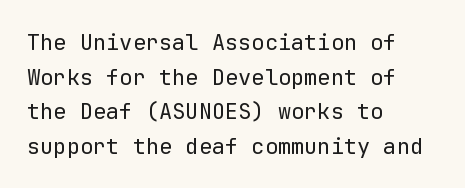
{"italic": "no", "bold": "no", "underline": "no", "align": "left", "line_spacing": "normal", "line_spacing_ratio": 1.57, "letter_spacing": "normal", "letter_spacing_em": 0.0, "glyph_px": 22}
